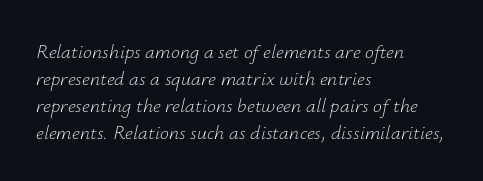
The axis of the letterforms is tilted away from vertical. Standard letterfit; no display-style spreading of the glyphs. This sample keeps an unexceptional amount of space between lines. The typesetting does not lean heavy: it is not bold. The specimen omits any rule beneath the text block's lines.
